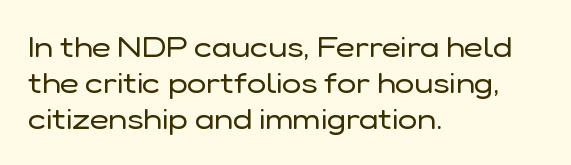
The passage shown is not bold in any degree. This rendering features lettering with no underline. Tall strokes in this sample are plumb rather than angled. Alignment: flush left. Notice how descenders clear the ascenders below comfortably — that's standard leading.
